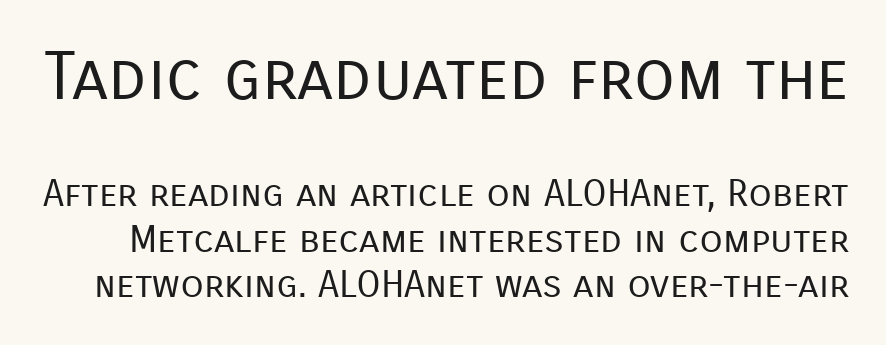
Q: Is the text bold? A: No.
Q: Is the text italic (slanted)? A: No, it is upright.
Q: Is the typeface a serif or a sans-serif typeface? A: Sans-serif.
Q: Is the text underlined? A: No.
Q: Is the spacing between letters normal or unusually wide? A: Normal.
Q: Which block of text is set in a larger size, the first (top) or the second (bottom)? A: The first (top) one.
Q: Width (condensed, normal, or wide)? A: Normal.
Q: Stroke contrast? A: Low.
Q: x-height? A: Medium.
Q: Monospaced? A: No.
